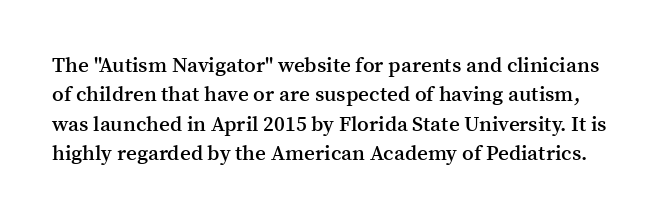
Q: Is the text bold? A: Semi-bold.
Q: Is the text italic (slanted)? A: No, it is upright.
Q: Is the text underlined? A: No.
Q: Is the spacing between letters normal or unusually wide? A: Normal.
Q: Is the spacing between lines tight, normal or loose? A: Normal.
